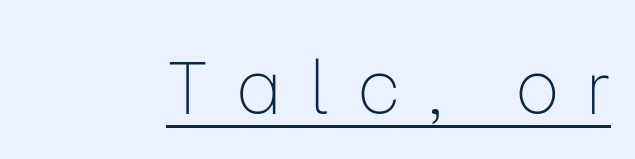
Q: Is the text bold? A: No.
Q: Is the text italic (slanted)? A: No, it is upright.
Q: Is the typeface a serif or a sans-serif typeface? A: Sans-serif.
Q: Is the text underlined? A: Yes.
Q: Is the spacing between letters normal or unusually wide? A: Unusually wide.
Q: Width (condensed, normal, or wide)? A: Normal.
Q: Stroke contrast? A: Low.
Q: x-height? A: Medium.
Q: Monospaced? A: No.
